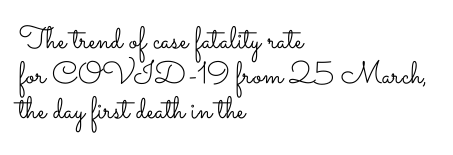
The image shows 31 px light, wide type; set left-aligned, tight line spacing (1.13x), normal letter spacing, not underlined; low stroke contrast and a small x-height.
